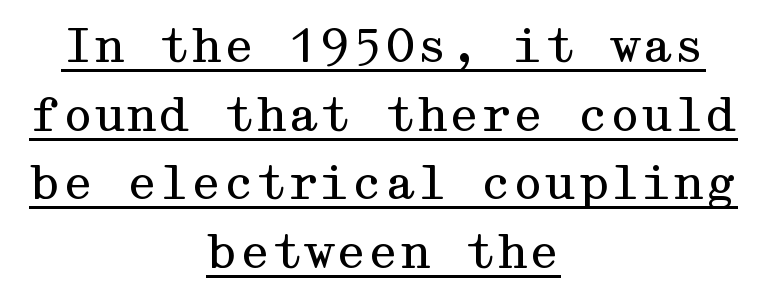
Q: Is the text bold? A: No.
Q: Is the text italic (slanted)? A: No, it is upright.
Q: Is the typeface a serif or a sans-serif typeface? A: Serif.
Q: Is the text underlined? A: Yes.
Q: How is the paragraph aligned? A: Centered.
Q: Is the spacing between letters normal or unusually wide? A: Normal.
Q: Is the spacing between lines tight, normal or loose? A: Normal.
Q: Width (condensed, normal, or wide)? A: Wide.
Q: Stroke contrast? A: Medium.
Q: x-height? A: Medium.
